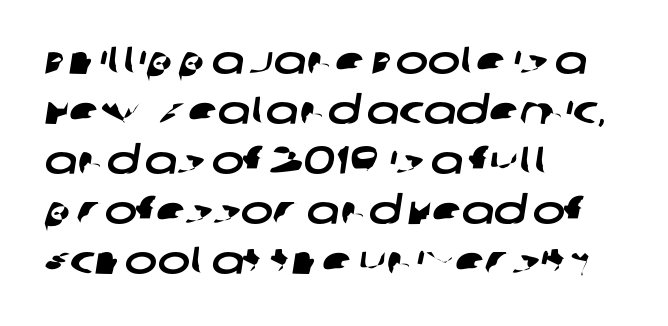
The image shows 39 px wide sans-serif type; set left-aligned, normal line spacing (1.28x), normal letter spacing, not underlined; low stroke contrast and a large x-height.
